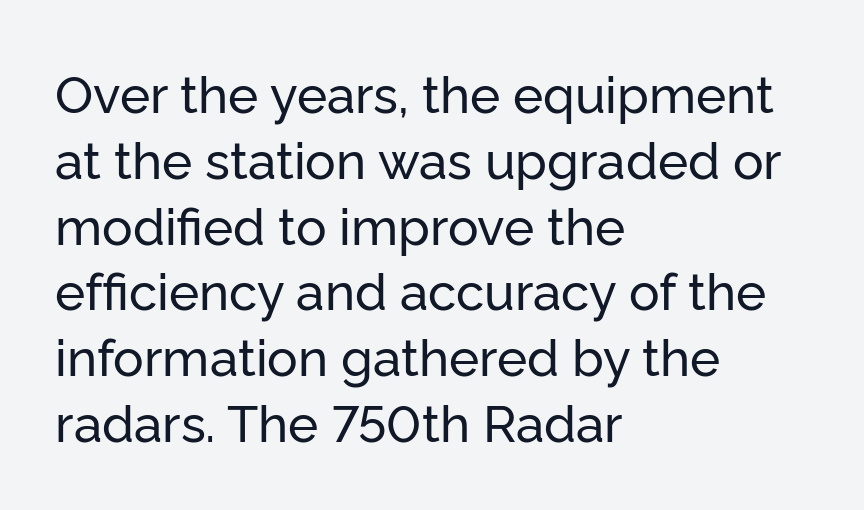
The image shows 51 px sans-serif type, upright; set left-aligned, normal line spacing (1.29x), normal letter spacing, not underlined; low stroke contrast and a medium x-height.
